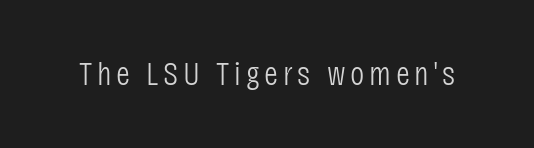
The image shows 34 px light, condensed sans-serif type, upright; set not underlined; low stroke contrast and a large x-height.
